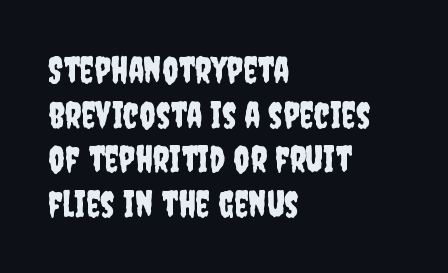
Bare-footed words on every line. You can tell it's not italic because the verticals are truly vertical. Words appear dense and cohesive because spacing is normal. Here the designer chose a conventional face with non-uniform glyph widths. Is this a sans? Yes — the strokes have no serifs.
